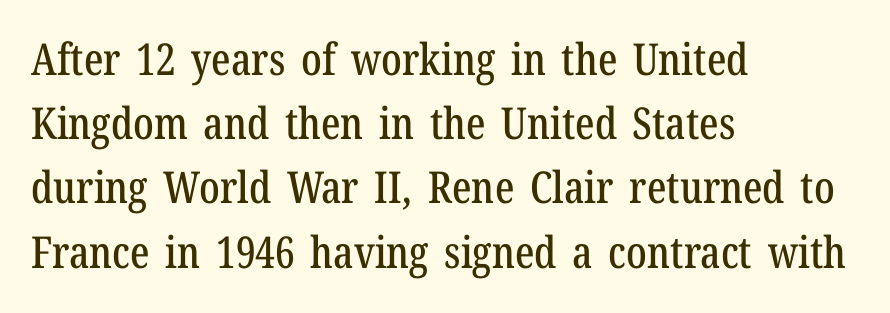
{"serif": "yes", "italic": "no", "width": "condensed", "stroke_contrast": "low", "x_height": "medium", "monospaced": "no", "underline": "no", "align": "left", "line_spacing": "normal", "line_spacing_ratio": 1.46, "letter_spacing": "normal", "letter_spacing_em": 0.0, "glyph_px": 44}
